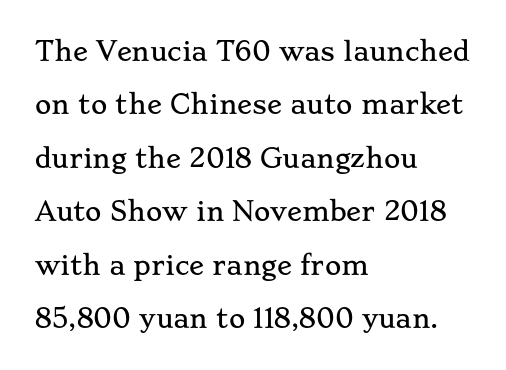
Q: Is the text italic (slanted)? A: No, it is upright.
Q: Is the text underlined? A: No.
Q: How is the paragraph aligned? A: Left-aligned.
Q: Is the spacing between letters normal or unusually wide? A: Normal.
Q: Is the spacing between lines tight, normal or loose? A: Loose.
